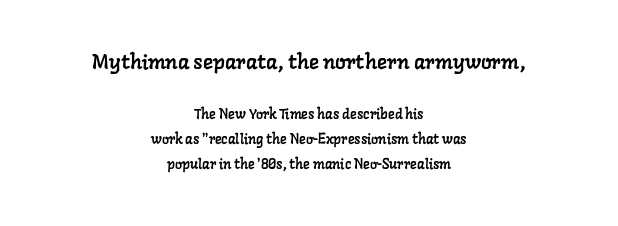
Q: Is the text underlined? A: No.
Q: How is the paragraph aligned? A: Centered.
Q: Is the spacing between letters normal or unusually wide? A: Normal.
Q: Which block of text is set in a larger size, the first (top) or the second (bottom)? A: The first (top) one.
